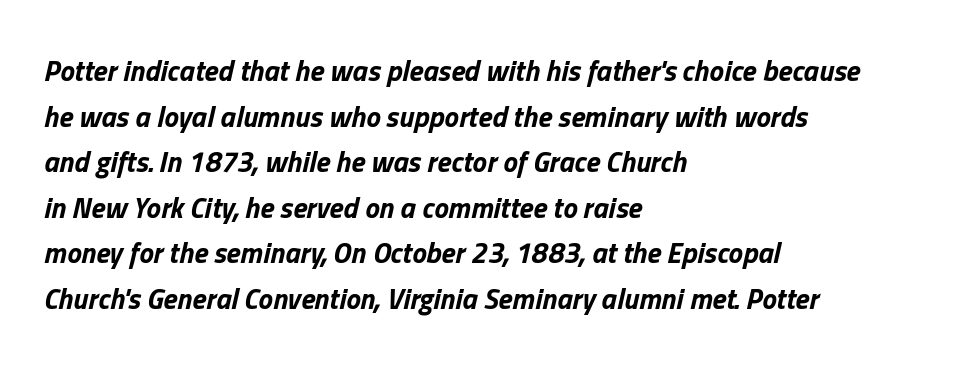
Heft: maximum for text — a bold. This sample has the flowing, uneven cadence of proportional lettering. Italic? Definitely — the glyphs are oblique. Students, observe: this is what conventionally led text looks like. Tracking here is standard; glyphs follow each other at the usual distance.
